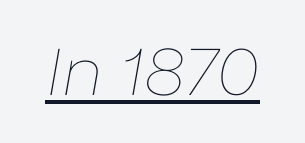
{"italic": "yes", "lean": "right", "slant_degrees": 10, "bold": "no", "weight": "thin", "width": "normal", "stroke_contrast": "low", "x_height": "medium", "monospaced": "no", "underline": "yes", "letter_spacing": "normal", "letter_spacing_em": 0.0, "glyph_px": 66}
